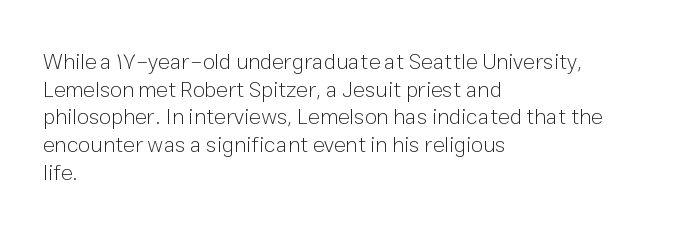
{"italic": "no", "bold": "no", "underline": "no", "align": "left", "line_spacing": "normal", "line_spacing_ratio": 1.26, "letter_spacing": "normal", "letter_spacing_em": 0.0, "glyph_px": 22}
